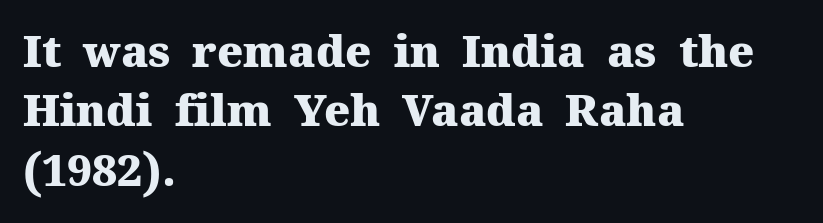
The image shows 44 px heavy serif type, upright; set left-aligned, normal line spacing (1.35x), normal letter spacing, not underlined; medium stroke contrast and a medium x-height.
